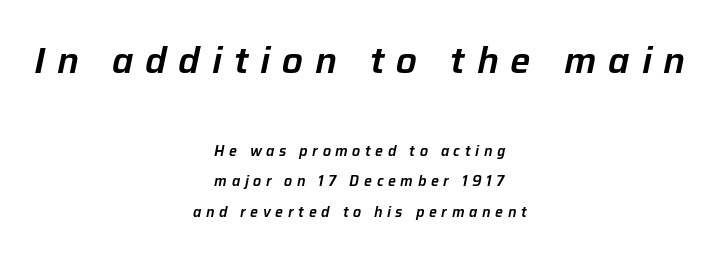
{"italic": "yes", "lean": "right", "slant_degrees": 12, "width": "normal", "stroke_contrast": "low", "x_height": "medium", "monospaced": "no", "underline": "no", "align": "center", "line_spacing": "loose", "line_spacing_ratio": 2.19, "letter_spacing": "wide", "letter_spacing_em": 0.33, "larger_block": "first", "size_ratio": 2.57, "glyph_px": 36}
